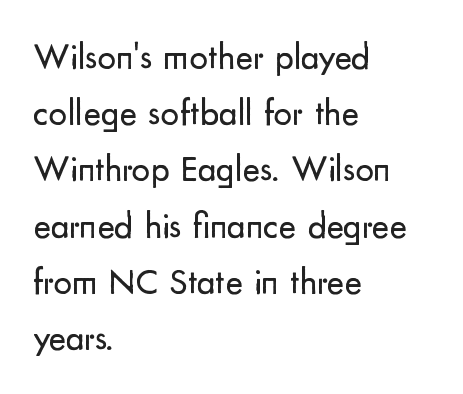
Stroke thickness stays within the range of a standard reading face or lighter. Lines of text with bare space underneath. One glance says typical: line gaps are just what's usual. Quick note: not italic, upright. Character widths vary here, with narrow letters taking less room than wide ones.
